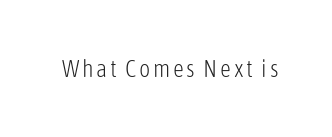
{"italic": "no", "bold": "no", "underline": "no", "glyph_px": 24}
